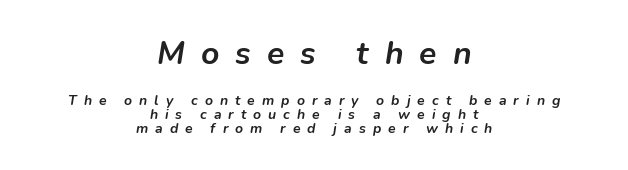
The image shows 32 px semibold type, italic (leaning right); set centered, tight line spacing (1.03x), unusually wide letter spacing (+0.5 em), not underlined; the first (top) block is 2.29x larger; low stroke contrast and a medium x-height.
